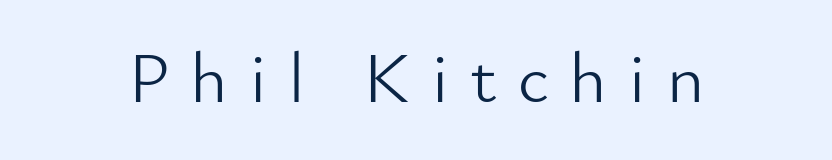
The image shows 71 px light sans-serif type, upright; set unusually wide letter spacing (+0.29 em), not underlined; low stroke contrast and a small x-height.
